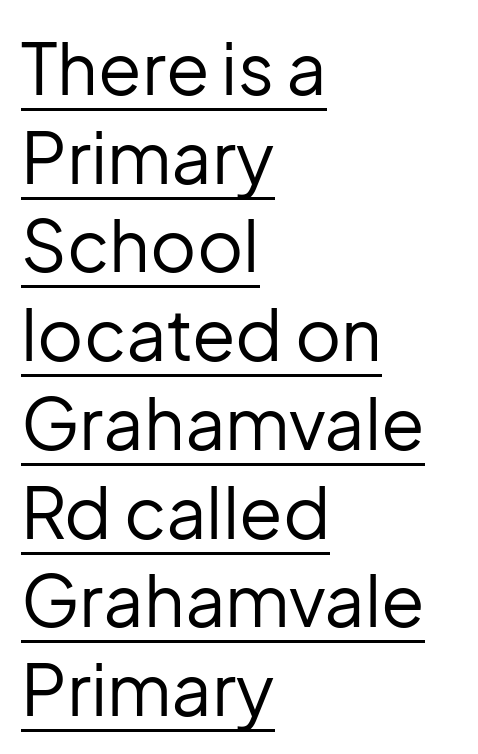
{"serif": "no", "italic": "no", "bold": "no", "weight": "regular", "width": "normal", "stroke_contrast": "low", "x_height": "medium", "monospaced": "no", "underline": "yes", "align": "left", "line_spacing": "normal", "line_spacing_ratio": 1.25, "letter_spacing": "normal", "letter_spacing_em": 0.0, "glyph_px": 71}
